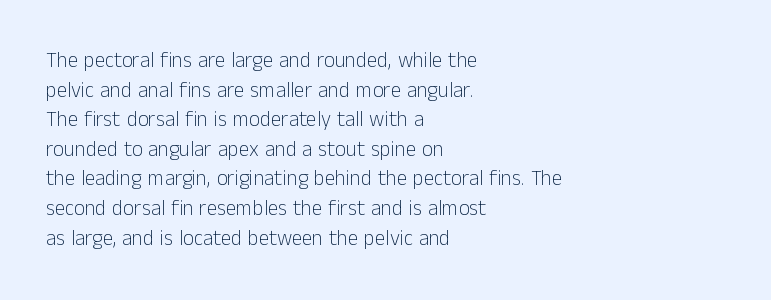
{"italic": "no", "bold": "no", "underline": "no", "align": "left", "line_spacing": "normal", "line_spacing_ratio": 1.41, "letter_spacing": "normal", "letter_spacing_em": 0.0, "glyph_px": 21}
